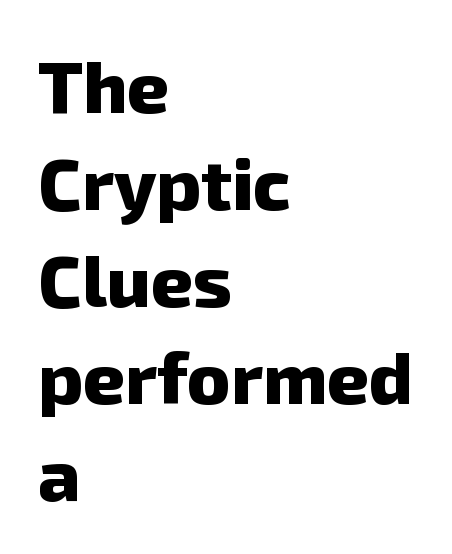
The image shows 73 px heavy sans-serif type; set left-aligned, normal line spacing (1.33x), normal letter spacing, not underlined; low stroke contrast and a medium x-height.
